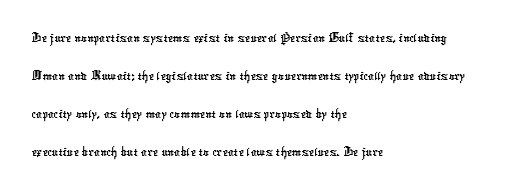
The image shows 30 px condensed sans-serif type; set left-aligned, normal line spacing (1.27x), normal letter spacing, not underlined; low stroke contrast and a medium x-height.
